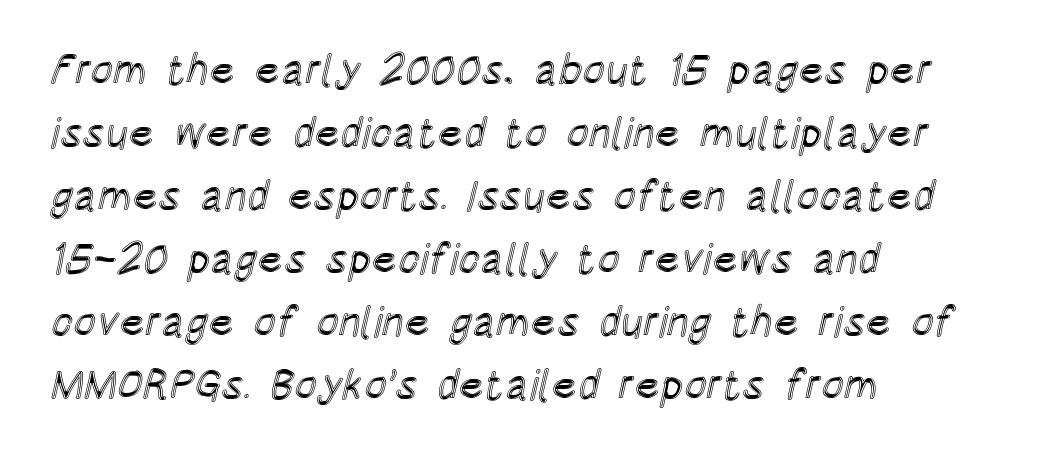
{"width": "condensed", "x_height": "large", "monospaced": "no", "underline": "no", "align": "left", "line_spacing": "normal", "line_spacing_ratio": 1.5, "letter_spacing": "normal", "letter_spacing_em": 0.0, "glyph_px": 42}
